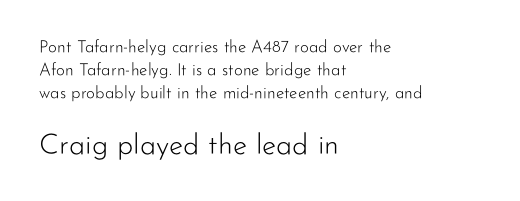
The image shows 29 px light sans-serif type, upright; set left-aligned, normal line spacing (1.36x), normal letter spacing, not underlined; the second (bottom) block is 1.71x larger; low stroke contrast and a small x-height.
